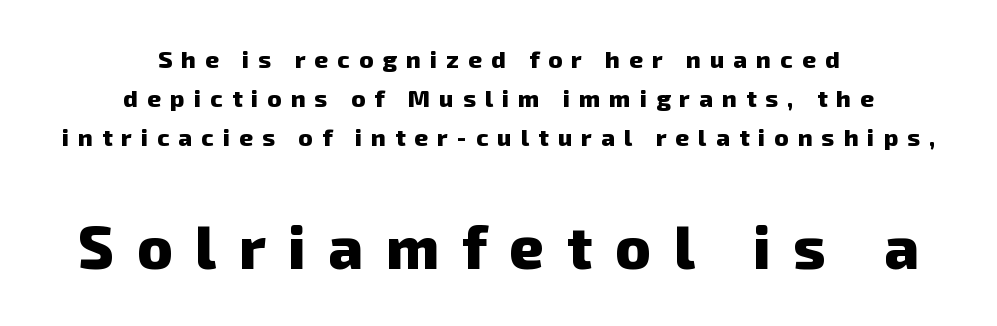
{"serif": "no", "bold": "yes", "weight": "heavy", "width": "normal", "stroke_contrast": "low", "x_height": "medium", "monospaced": "no", "underline": "no", "align": "center", "line_spacing": "normal", "line_spacing_ratio": 1.62, "letter_spacing": "wide", "letter_spacing_em": 0.38, "larger_block": "second", "size_ratio": 2.5, "glyph_px": 60}
